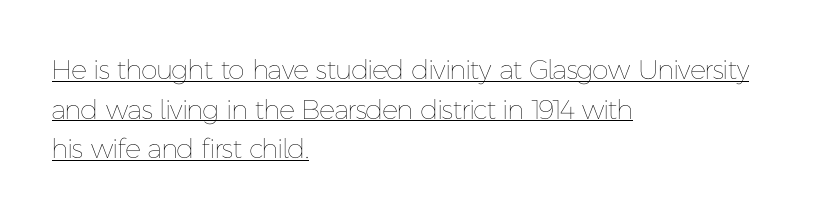
The image shows 27 px text type, upright; set left-aligned, normal line spacing (1.47x), normal letter spacing, underlined.
